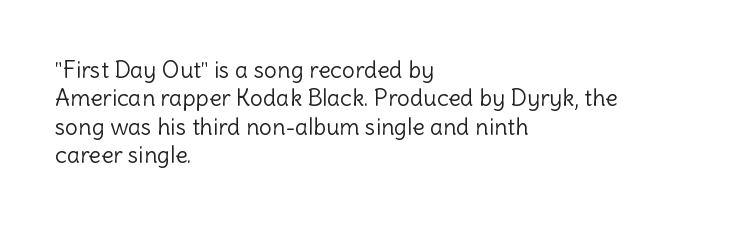
{"italic": "no", "bold": "no", "underline": "no", "align": "left", "line_spacing_ratio": 1.23, "letter_spacing": "normal", "letter_spacing_em": 0.0, "glyph_px": 23}
